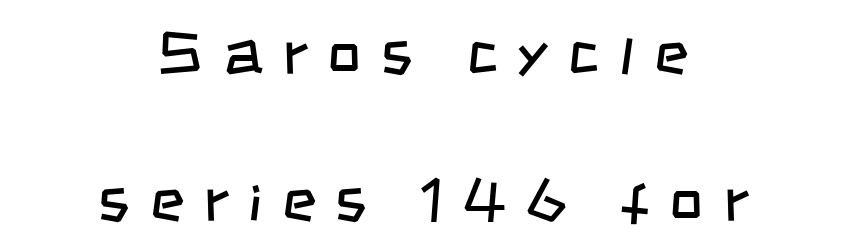
The image shows 59 px regular-weight, condensed sans-serif type; set centered, loose line spacing (2.49x), unusually wide letter spacing (+0.34 em), not underlined; low stroke contrast and a large x-height.
